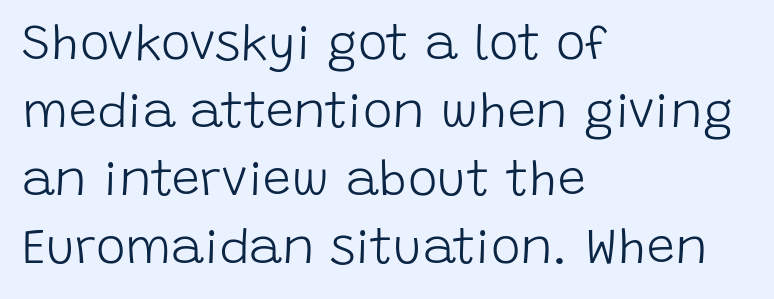
The image shows 50 px light sans-serif type, upright; set left-aligned, normal line spacing (1.36x), normal letter spacing, not underlined; low stroke contrast and a large x-height.
